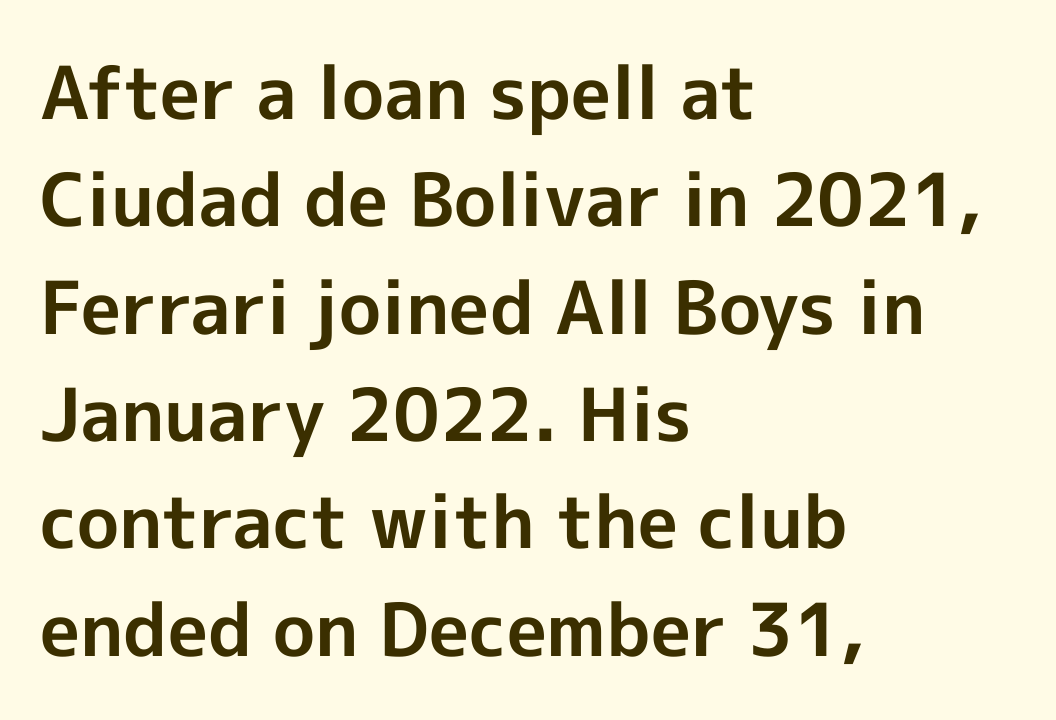
{"serif": "no", "italic": "no", "bold": "yes", "weight": "bold", "width": "normal", "x_height": "medium", "monospaced": "no", "underline": "no", "align": "left", "line_spacing": "normal", "line_spacing_ratio": 1.47, "letter_spacing": "normal", "letter_spacing_em": 0.0, "glyph_px": 73}
